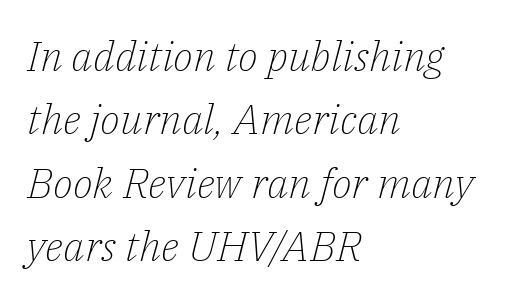
Q: Is the text bold? A: No.
Q: Is the text italic (slanted)? A: Yes, it leans right by about 14 degrees.
Q: Is the typeface a serif or a sans-serif typeface? A: Serif.
Q: Is the text underlined? A: No.
Q: How is the paragraph aligned? A: Left-aligned.
Q: Is the spacing between letters normal or unusually wide? A: Normal.
Q: Is the spacing between lines tight, normal or loose? A: Normal.
Q: Width (condensed, normal, or wide)? A: Normal.
Q: Stroke contrast? A: Low.
Q: x-height? A: Medium.
Q: Monospaced? A: No.
